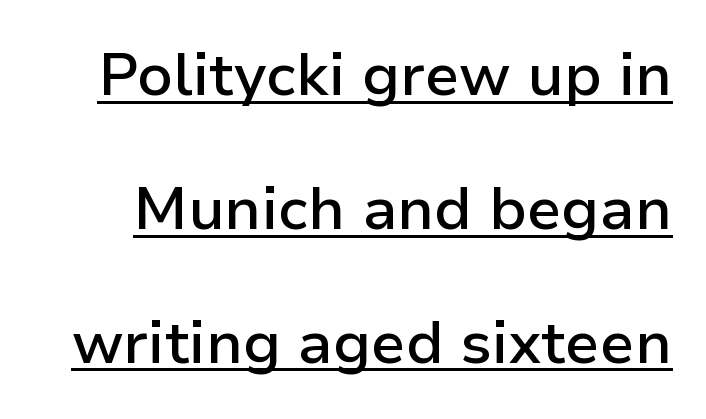
The image shows 60 px semibold sans-serif type, upright; set loose line spacing (2.23x), normal letter spacing, underlined; low stroke contrast and a medium x-height.
